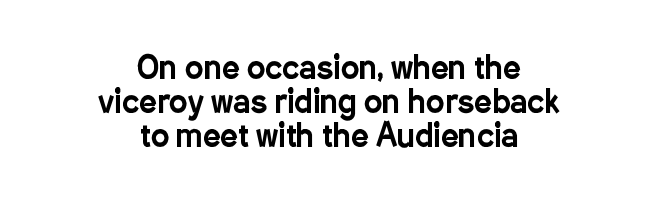
Classification — sans serif. Horizontal alignment here is central, giving a formal, balanced look. Vertically, the passage feels compressed, each row crowding the next. The font's upright variant was chosen for this text.
